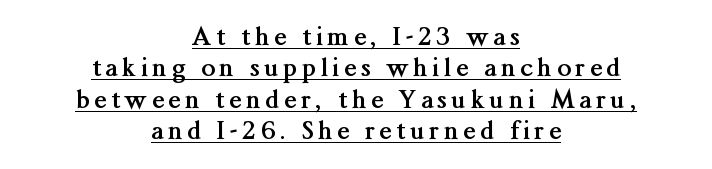
The image shows 25 px bold type, upright; set centered, normal line spacing (1.26x), underlined.
